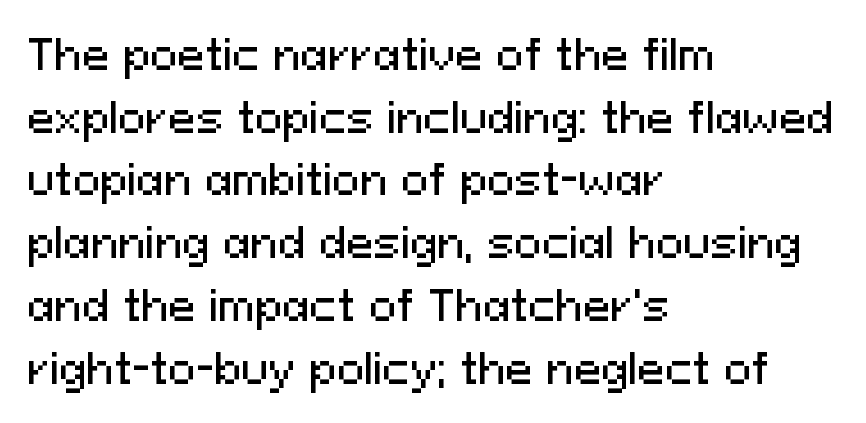
Q: Is the text italic (slanted)? A: No, it is upright.
Q: Is the typeface a serif or a sans-serif typeface? A: Sans-serif.
Q: Is the text underlined? A: No.
Q: How is the paragraph aligned? A: Left-aligned.
Q: Is the spacing between letters normal or unusually wide? A: Normal.
Q: Is the spacing between lines tight, normal or loose? A: Normal.
Q: Width (condensed, normal, or wide)? A: Normal.
Q: Stroke contrast? A: Medium.
Q: x-height? A: Medium.
Q: Monospaced? A: No.
